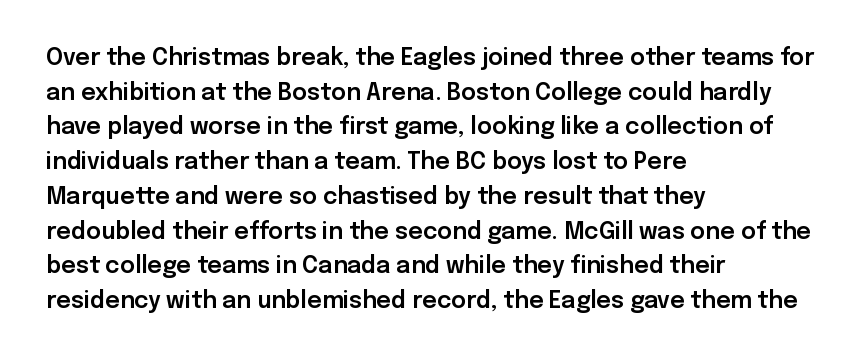
The image shows 23 px text type, upright; set left-aligned, normal line spacing (1.51x), normal letter spacing, not underlined.
